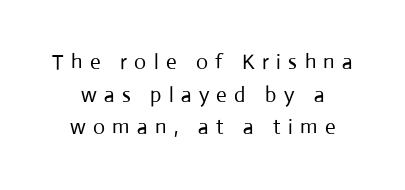
Just letters on the line, the space beneath them empty. Notice how the stems are strictly vertical — no italics here. Horizontal bands of white between lines are of average thickness. The weight tops out at a normal text grade. Substantial extra tracking has been applied to these lines.
